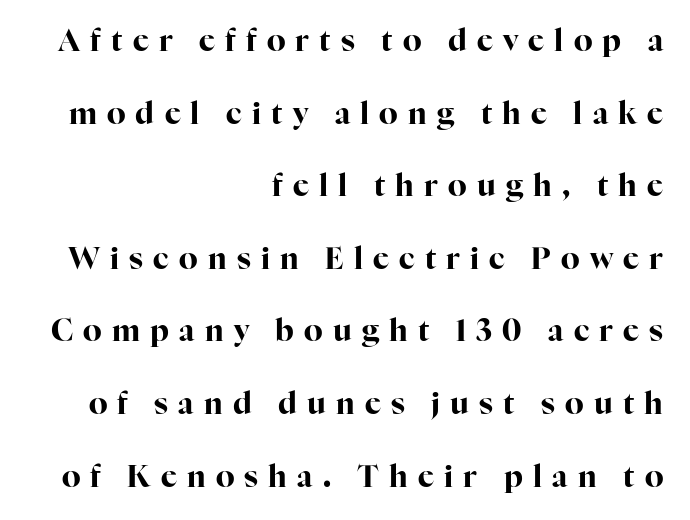
Q: Is the text bold? A: Yes.
Q: Is the text italic (slanted)? A: No, it is upright.
Q: Is the typeface a serif or a sans-serif typeface? A: Serif.
Q: Is the text underlined? A: No.
Q: How is the paragraph aligned? A: Right-aligned.
Q: Is the spacing between letters normal or unusually wide? A: Unusually wide.
Q: Is the spacing between lines tight, normal or loose? A: Loose.
Q: Width (condensed, normal, or wide)? A: Normal.
Q: Stroke contrast? A: High.
Q: x-height? A: Medium.
Q: Monospaced? A: No.
